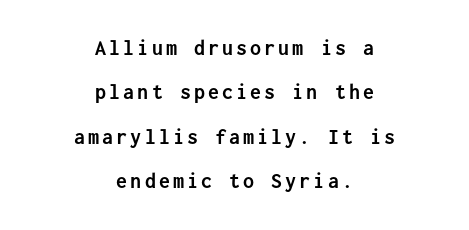
The image shows 22 px bold type, upright; set centered, loose line spacing (2.02x), not underlined.
